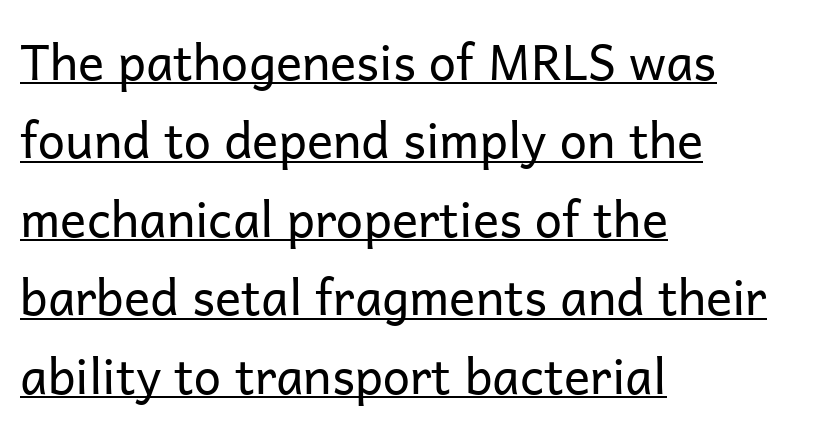
The image shows 49 px regular-weight sans-serif type, upright; set left-aligned, normal line spacing (1.6x), normal letter spacing, underlined; low stroke contrast and a medium x-height.
